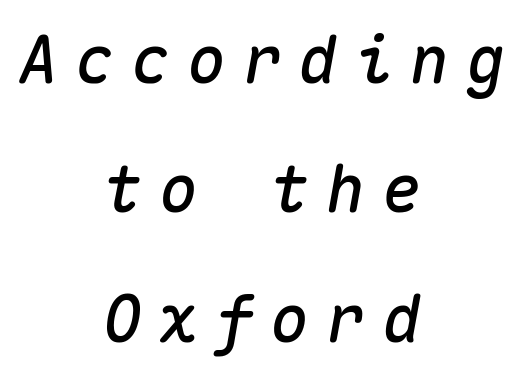
Q: Is the text italic (slanted)? A: Yes, it leans right by about 10 degrees.
Q: Is the text underlined? A: No.
Q: How is the paragraph aligned? A: Centered.
Q: Is the spacing between letters normal or unusually wide? A: Unusually wide.
Q: Is the spacing between lines tight, normal or loose? A: Loose.
Q: Width (condensed, normal, or wide)? A: Normal.
Q: Stroke contrast? A: Medium.
Q: x-height? A: Medium.
Q: Monospaced? A: Yes.
